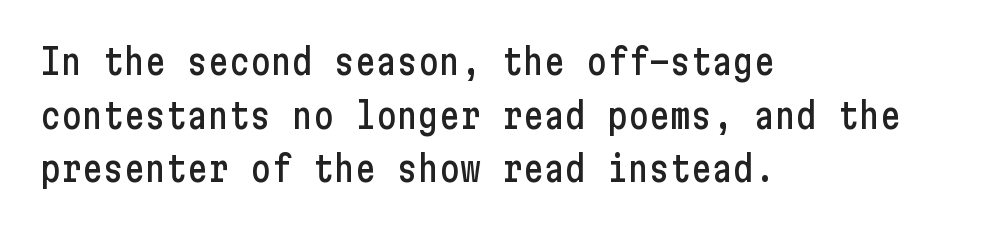
The image shows 35 px condensed sans-serif type, upright; set left-aligned, normal line spacing (1.53x), normal letter spacing, not underlined; low stroke contrast and a medium x-height.
